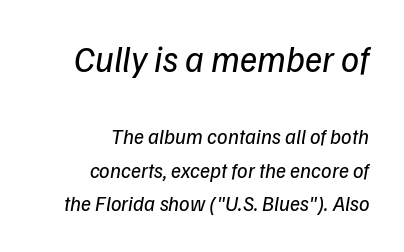
Looks like regular typesetting: each glyph gets only the width it needs. The type is set solid horizontally, with unmodified tracking. The initial chunk of copy outweighs the following chunk in type size. Does the copy run flush right? Yes — the right margin is perfectly even. Leading: standard.
